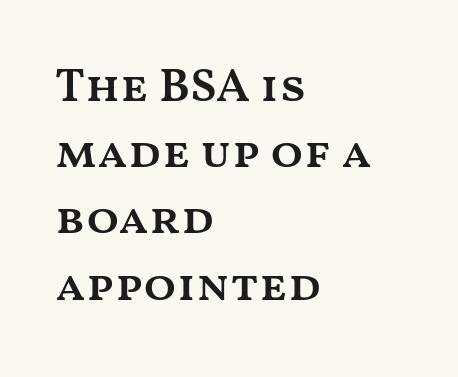
The image shows 48 px semibold, wide type, upright; set left-aligned, normal line spacing (1.38x), normal letter spacing, not underlined; medium stroke contrast and a medium x-height.
